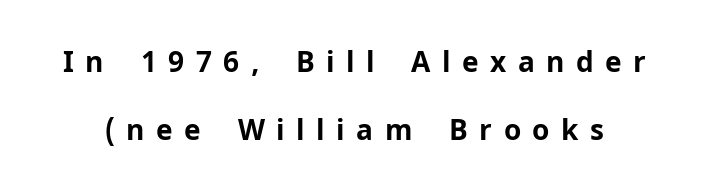
Q: Is the text bold? A: Yes.
Q: Is the text italic (slanted)? A: No, it is upright.
Q: Is the typeface a serif or a sans-serif typeface? A: Sans-serif.
Q: Is the text underlined? A: No.
Q: Is the spacing between letters normal or unusually wide? A: Unusually wide.
Q: Is the spacing between lines tight, normal or loose? A: Loose.
Q: Width (condensed, normal, or wide)? A: Normal.
Q: Stroke contrast? A: Low.
Q: x-height? A: Medium.
Q: Monospaced? A: No.
